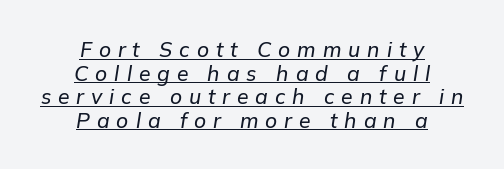
{"italic": "yes", "lean": "right", "slant_degrees": 9, "underline": "yes", "align": "center", "line_spacing": "tight", "line_spacing_ratio": 1.12, "letter_spacing": "wide", "letter_spacing_em": 0.33, "glyph_px": 21}
